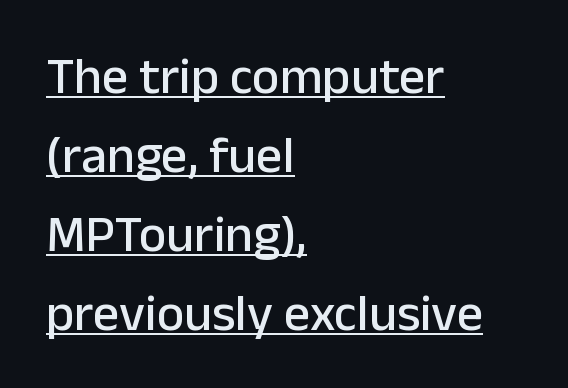
A normal amount of white space separates one row of letters from the next. Does a line run under the words? Yes, clearly. Each line starts at the same left margin while the right side varies. Unlike a traditional serif, this face leaves its strokes unadorned. The passage shown is typed in a proportional face where columns would drift. Notice how the stems are strictly vertical — no italics here.
